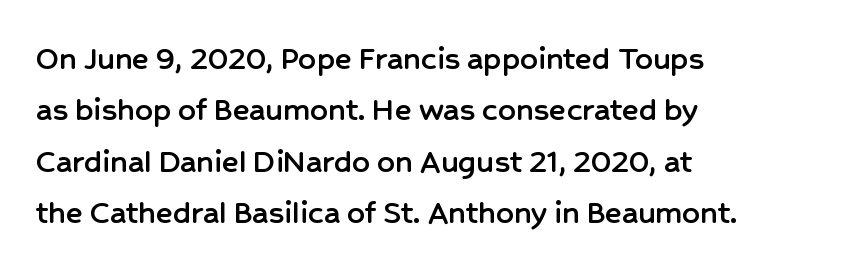
The image shows 35 px sans-serif type, upright; set left-aligned, normal line spacing (1.47x), normal letter spacing, not underlined; low stroke contrast and a medium x-height.
